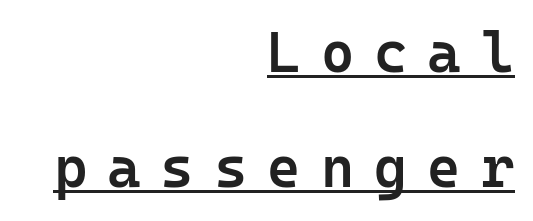
{"serif": "no", "italic": "no", "bold": "semi", "weight": "semibold", "width": "normal", "stroke_contrast": "low", "x_height": "medium", "underline": "yes", "align": "right", "line_spacing": "loose", "line_spacing_ratio": 2.02, "letter_spacing": "wide", "letter_spacing_em": 0.35, "glyph_px": 57}
